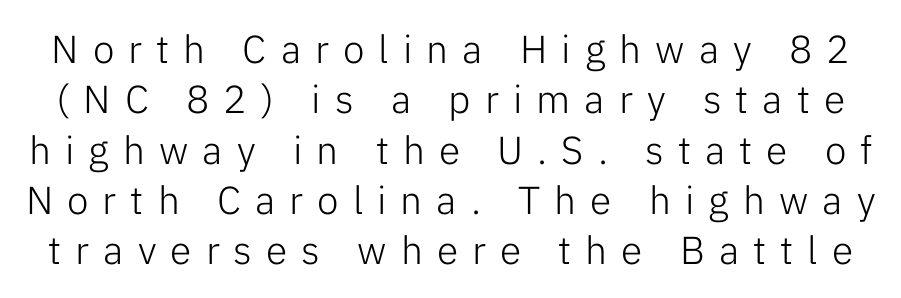
The letters advance in unequal steps, a hallmark of proportional type. Rule under the text: the space is simply empty. The passage shown has open, widely tracked lettering throughout. Is the type heavy? It reads as light-to-regular instead. Rendered with straight, roman letterforms. Rows of type keep a routine distance in the vertical direction.
